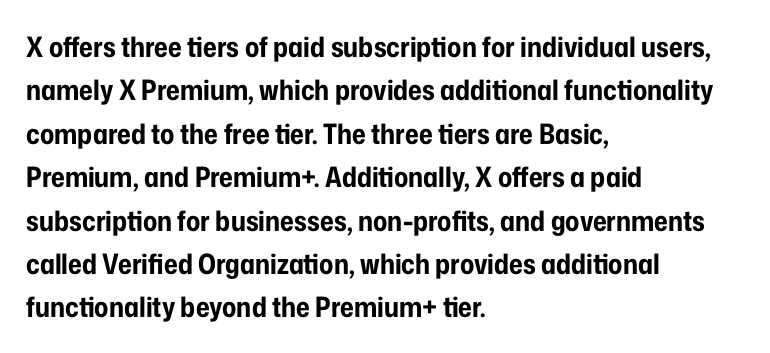
{"serif": "no", "italic": "no", "bold": "yes", "weight": "bold", "width": "condensed", "stroke_contrast": "low", "x_height": "medium", "monospaced": "no", "underline": "no", "align": "left", "line_spacing": "normal", "line_spacing_ratio": 1.55, "letter_spacing": "normal", "letter_spacing_em": 0.0, "glyph_px": 28}
